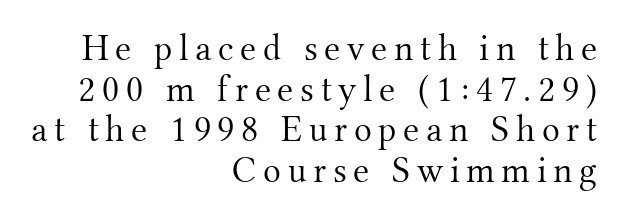
{"serif": "yes", "italic": "no", "bold": "no", "weight": "light", "width": "normal", "stroke_contrast": "medium", "x_height": "small", "monospaced": "no", "underline": "no", "align": "right", "line_spacing": "tight", "line_spacing_ratio": 1.1, "glyph_px": 37}
